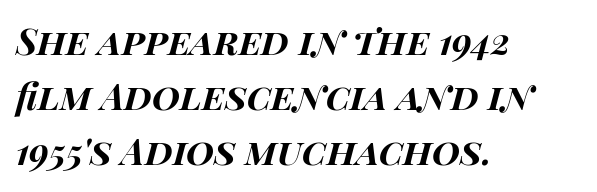
The image shows 36 px bold, wide type, italic (leaning right); set left-aligned, normal line spacing (1.53x), normal letter spacing, not underlined; high stroke contrast and a large x-height.
